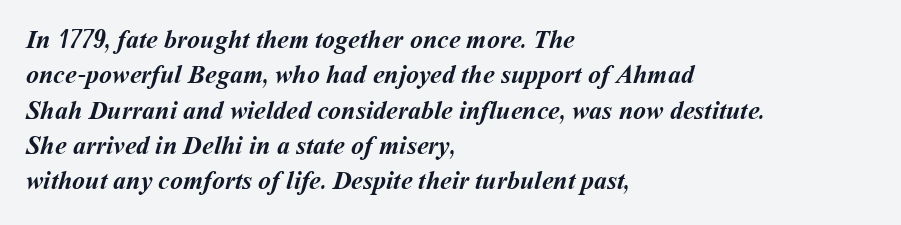
The image shows 26 px bold type; set left-aligned, normal line spacing (1.36x), normal letter spacing, not underlined.
